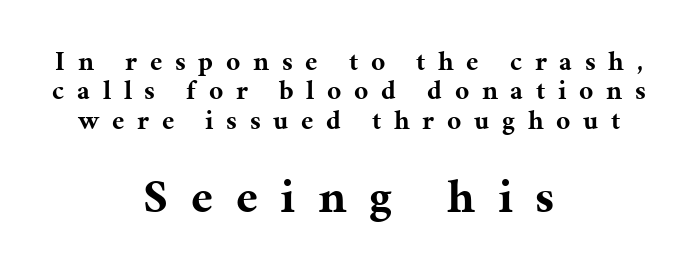
Q: Is the text bold? A: Yes.
Q: Is the text italic (slanted)? A: No, it is upright.
Q: Is the typeface a serif or a sans-serif typeface? A: Serif.
Q: Is the text underlined? A: No.
Q: How is the paragraph aligned? A: Centered.
Q: Is the spacing between letters normal or unusually wide? A: Unusually wide.
Q: Is the spacing between lines tight, normal or loose? A: Tight.
Q: Which block of text is set in a larger size, the first (top) or the second (bottom)? A: The second (bottom) one.
Q: Width (condensed, normal, or wide)? A: Normal.
Q: Stroke contrast? A: Medium.
Q: x-height? A: Medium.
Q: Monospaced? A: No.
